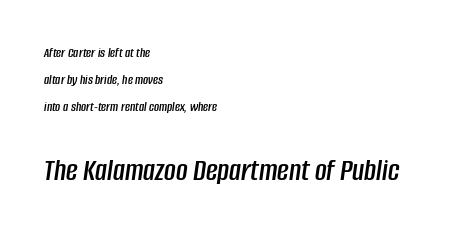
{"italic": "yes", "lean": "right", "slant_degrees": 8, "width": "condensed", "stroke_contrast": "low", "x_height": "large", "monospaced": "no", "underline": "no", "align": "left", "line_spacing": "loose", "line_spacing_ratio": 1.93, "letter_spacing": "normal", "letter_spacing_em": 0.0, "larger_block": "second", "size_ratio": 2.29, "glyph_px": 32}
